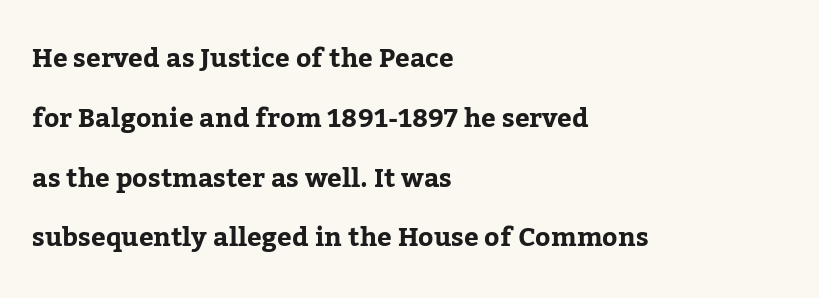
One glance says open: line gaps are wider than usual. The letters are bold, with thick, heavy strokes. The type is set solid horizontally, with unmodified tracking. Left-aligned paragraph, ragged on the right. No italicization has been applied; the sample stays upright. The space beneath each line is pristine and unruled.
